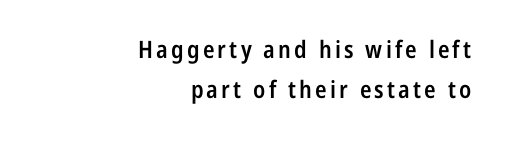
Q: Is the text bold? A: Semi-bold.
Q: Is the text italic (slanted)? A: No, it is upright.
Q: Is the text underlined? A: No.
Q: How is the paragraph aligned? A: Right-aligned.
Q: Is the spacing between lines tight, normal or loose? A: Normal.
